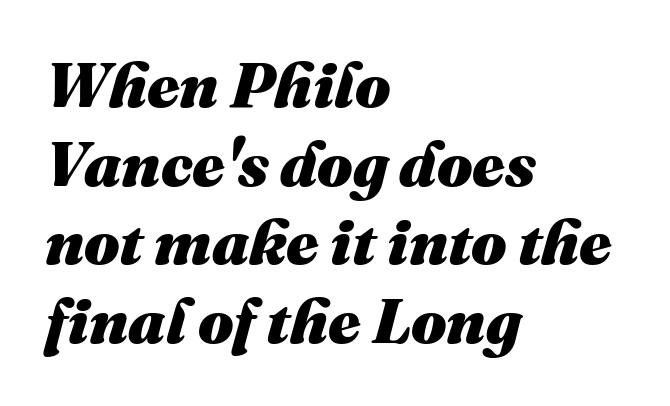
Tall strokes in this sample are angled rather than plumb. The letters advance in unequal steps, a hallmark of proportional type. Normally led — the rows are evenly, conventionally spaced. Caption: standard tracking, unaltered. Bold? Absolutely — the strokes are thick and heavy.
